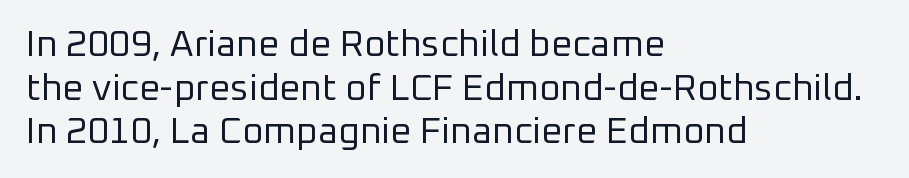
Q: Is the text bold? A: No.
Q: Is the text italic (slanted)? A: No, it is upright.
Q: Is the typeface a serif or a sans-serif typeface? A: Sans-serif.
Q: Is the text underlined? A: No.
Q: How is the paragraph aligned? A: Left-aligned.
Q: Is the spacing between letters normal or unusually wide? A: Normal.
Q: Width (condensed, normal, or wide)? A: Normal.
Q: Stroke contrast? A: Low.
Q: x-height? A: Medium.
Q: Monospaced? A: No.
